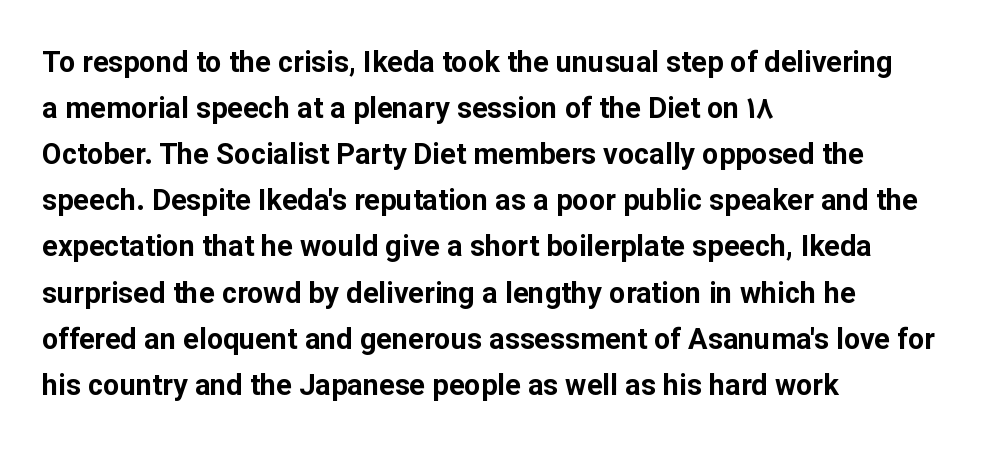
Do the characters align in a grid? No, the font is proportional. Does the type have serifs? No, each stem ends abruptly. Line beginnings align vertically; line endings do not. The letters stand upright; this is a roman face. Spacing between characters is what you'd get straight out of the box. The area under the type is left untouched.
